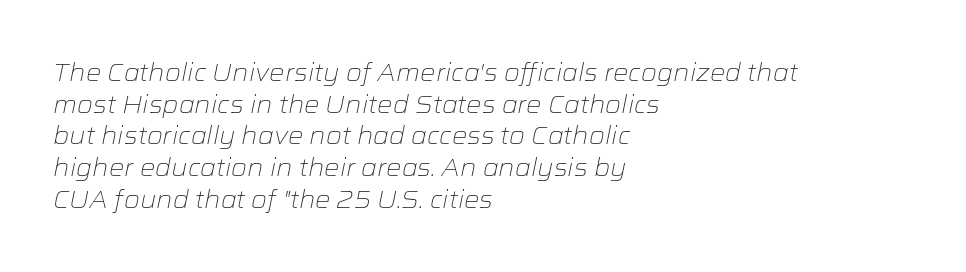
Q: Is the text bold? A: No.
Q: Is the text italic (slanted)? A: Yes, it leans right by about 12 degrees.
Q: Is the text underlined? A: No.
Q: How is the paragraph aligned? A: Left-aligned.
Q: Is the spacing between letters normal or unusually wide? A: Normal.
Q: Is the spacing between lines tight, normal or loose? A: Normal.
